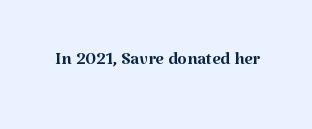
Q: Is the text bold? A: No.
Q: Is the text italic (slanted)? A: No, it is upright.
Q: Is the text underlined? A: No.
Q: Is the spacing between letters normal or unusually wide? A: Normal.
